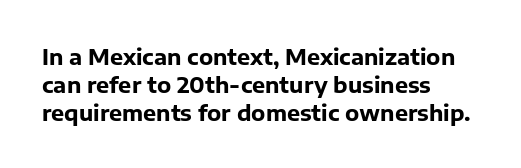
The image shows 22 px bold type, upright; set left-aligned, normal line spacing (1.27x), normal letter spacing, not underlined.
